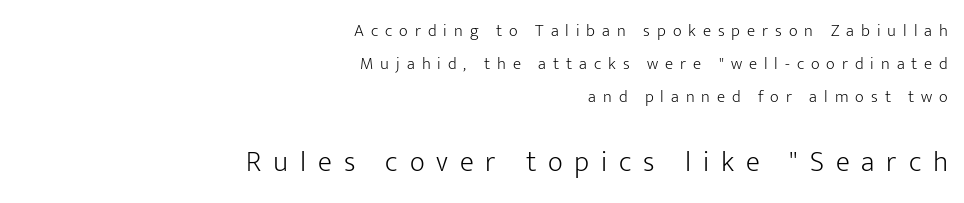
Q: Is the text bold? A: No.
Q: Is the text italic (slanted)? A: No, it is upright.
Q: Is the typeface a serif or a sans-serif typeface? A: Sans-serif.
Q: Is the text underlined? A: No.
Q: How is the paragraph aligned? A: Right-aligned.
Q: Is the spacing between letters normal or unusually wide? A: Unusually wide.
Q: Is the spacing between lines tight, normal or loose? A: Loose.
Q: Which block of text is set in a larger size, the first (top) or the second (bottom)? A: The second (bottom) one.
Q: Width (condensed, normal, or wide)? A: Normal.
Q: Stroke contrast? A: Low.
Q: x-height? A: Medium.
Q: Monospaced? A: No.
